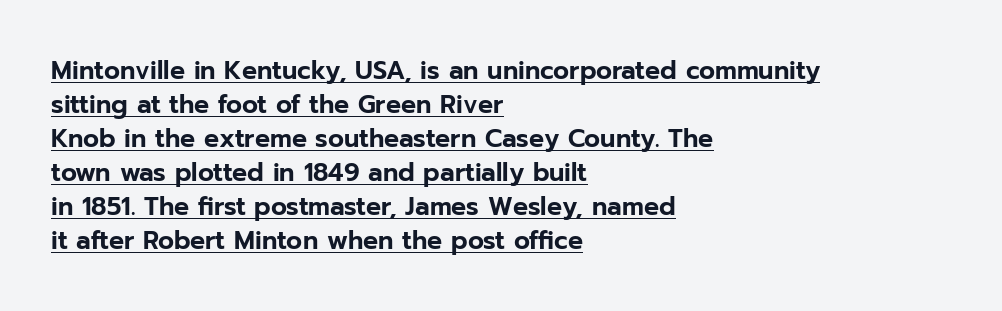
The image shows 25 px text type, upright; set left-aligned, normal line spacing (1.36x), normal letter spacing, underlined.
